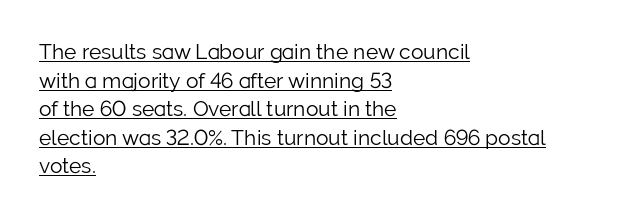
{"italic": "no", "bold": "no", "underline": "yes", "align": "left", "line_spacing": "normal", "line_spacing_ratio": 1.36, "letter_spacing": "normal", "letter_spacing_em": 0.0, "glyph_px": 21}
